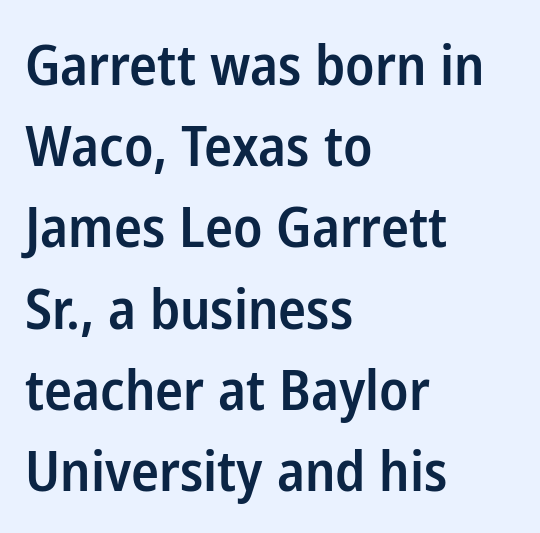
This rendering leaves character spacing at its baseline value. What's the leading like? Ordinary, nothing unusual. Are there feet on the stems? There aren't — it's a sans. Plain, unruled lines of type.
